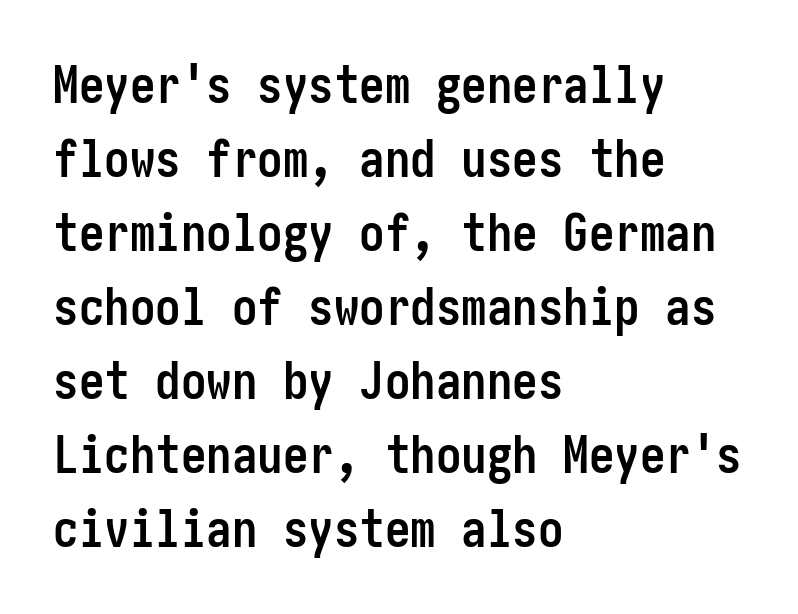
{"serif": "no", "italic": "no", "bold": "yes", "weight": "semibold", "width": "condensed", "stroke_contrast": "low", "x_height": "medium", "underline": "no", "align": "left", "line_spacing": "normal", "line_spacing_ratio": 1.45, "letter_spacing": "normal", "letter_spacing_em": 0.0, "glyph_px": 51}
